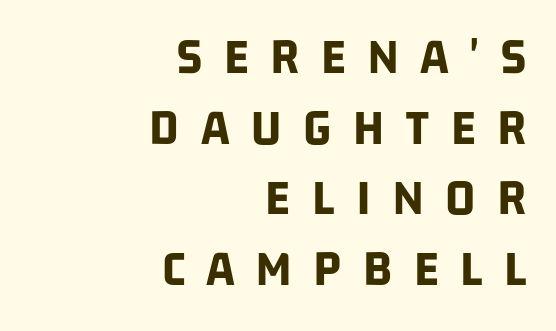
{"serif": "no", "bold": "yes", "weight": "bold", "width": "condensed", "stroke_contrast": "low", "x_height": "large", "monospaced": "no", "underline": "no", "align": "right", "line_spacing": "normal", "line_spacing_ratio": 1.36, "letter_spacing": "wide", "letter_spacing_em": 0.42, "glyph_px": 52}
